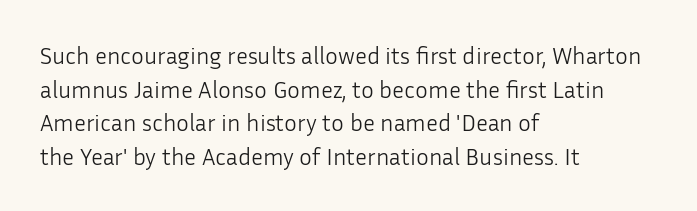
The image shows 24 px text type, upright; set left-aligned, normal line spacing (1.4x), normal letter spacing, not underlined.
